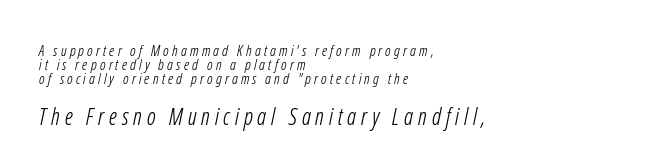
Q: Is the text bold? A: No.
Q: Is the text underlined? A: No.
Q: How is the paragraph aligned? A: Left-aligned.
Q: Is the spacing between letters normal or unusually wide? A: Unusually wide.
Q: Is the spacing between lines tight, normal or loose? A: Tight.
Q: Which block of text is set in a larger size, the first (top) or the second (bottom)? A: The second (bottom) one.
